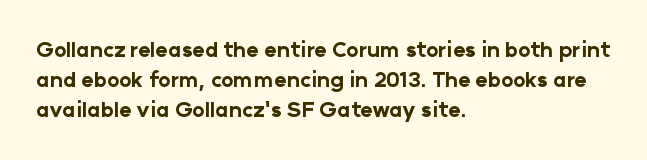
The font's upright variant was chosen for this text. These lines keep a tight, regular rhythm from letter to letter. Notice how thick the strokes are: this is what a full bold looks like. These lines sit exactly where default settings would place them.
